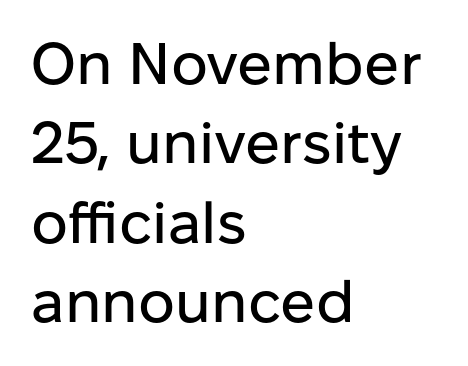
{"serif": "no", "italic": "no", "width": "normal", "stroke_contrast": "low", "x_height": "medium", "monospaced": "no", "underline": "no", "align": "left", "line_spacing": "normal", "line_spacing_ratio": 1.37, "letter_spacing": "normal", "letter_spacing_em": 0.0, "glyph_px": 58}
